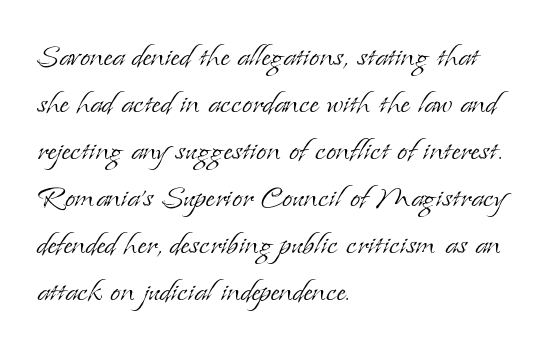
The image shows 37 px light serif type; set left-aligned, normal line spacing (1.27x), normal letter spacing, not underlined; low stroke contrast and a small x-height.
